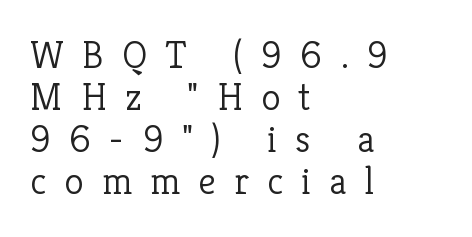
Q: Is the text bold? A: No.
Q: Is the text italic (slanted)? A: No, it is upright.
Q: Is the typeface a serif or a sans-serif typeface? A: Serif.
Q: Is the text underlined? A: No.
Q: How is the paragraph aligned? A: Left-aligned.
Q: Is the spacing between letters normal or unusually wide? A: Unusually wide.
Q: Is the spacing between lines tight, normal or loose? A: Tight.
Q: Width (condensed, normal, or wide)? A: Normal.
Q: Stroke contrast? A: Low.
Q: x-height? A: Medium.
Q: Monospaced? A: No.
